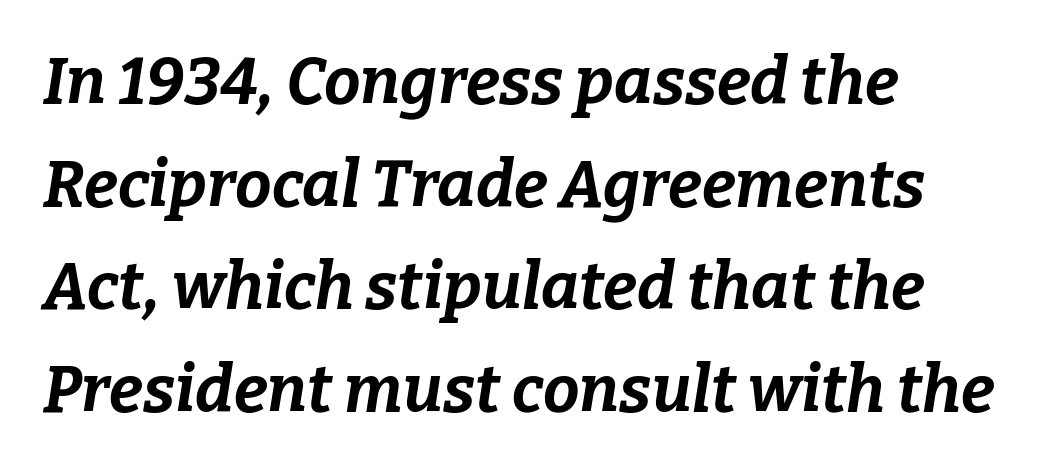
{"italic": "yes", "lean": "right", "slant_degrees": 9, "bold": "yes", "weight": "bold", "width": "normal", "stroke_contrast": "low", "x_height": "medium", "monospaced": "no", "underline": "no", "align": "left", "line_spacing": "normal", "line_spacing_ratio": 1.58, "letter_spacing": "normal", "letter_spacing_em": 0.0, "glyph_px": 65}
